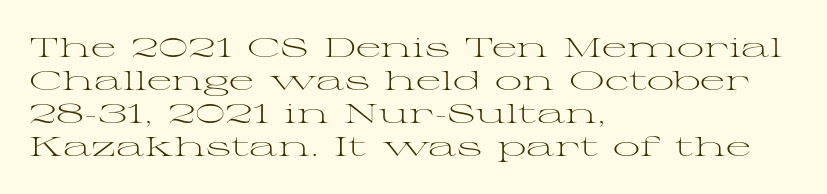
The type sits square on the baseline with zero lean. All the whitespace from short lines collects on the right. Students, note that the glyphs here touch the page at normal intervals. Weight class: somewhere from thin through regular. The foot of each line stays bare and open.
